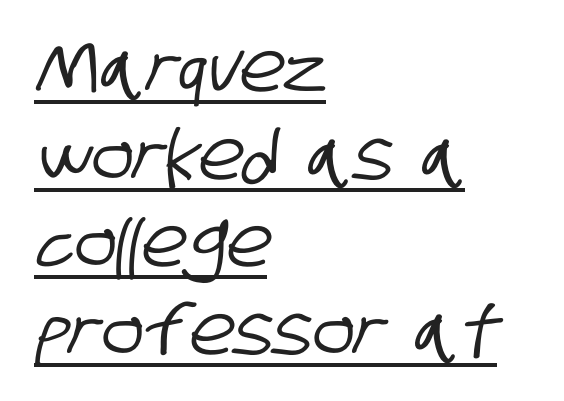
Here the glyphs are tracked normally, forming tight word shapes. Is this a fixed-width face? No — the glyphs have proportional, varying widths. The passage is arranged the way most books set body copy — flush left. This rendering employs a face without finishing strokes, i.e., a sans-serif.
